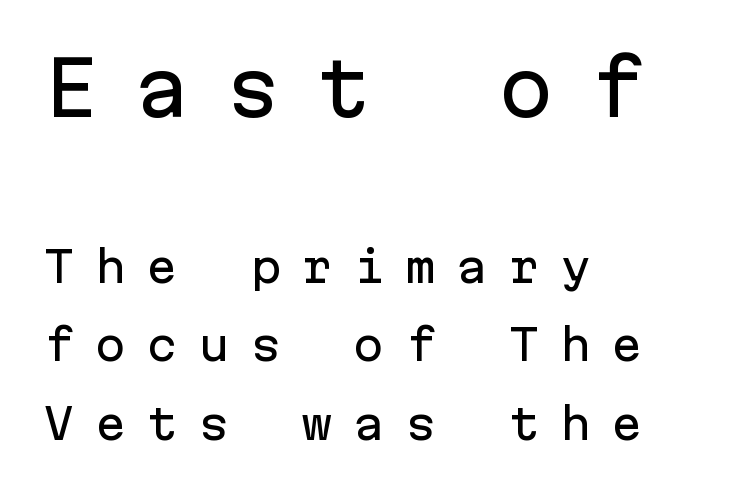
The image shows 74 px sans-serif type, upright, monospaced; set left-aligned, line spacing 1.87x, unusually wide letter spacing (+0.48 em), not underlined; the first (top) block is 1.76x larger; low stroke contrast and a medium x-height.
